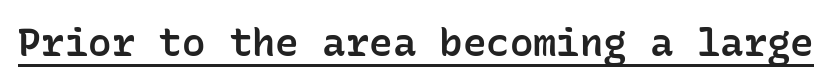
The image shows 39 px semibold sans-serif type, upright, monospaced; set normal letter spacing, underlined; low stroke contrast and a medium x-height.
